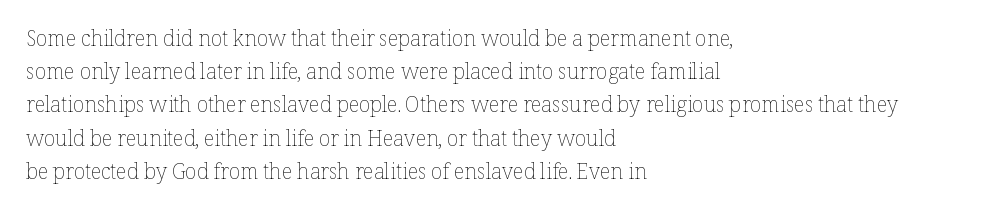
Q: Is the text bold? A: No.
Q: Is the text italic (slanted)? A: No, it is upright.
Q: Is the text underlined? A: No.
Q: How is the paragraph aligned? A: Left-aligned.
Q: Is the spacing between letters normal or unusually wide? A: Normal.
Q: Is the spacing between lines tight, normal or loose? A: Normal.
